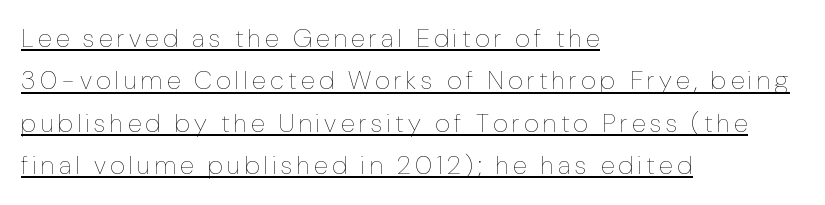
Honestly, the underline is the first thing you notice here. No italicization has been applied; the sample stays upright. The strokes are not fattened; the text isn't bold. If you drew a ruler down the left edge, every line would touch it. The vertical gap from one line to the next is medium.
